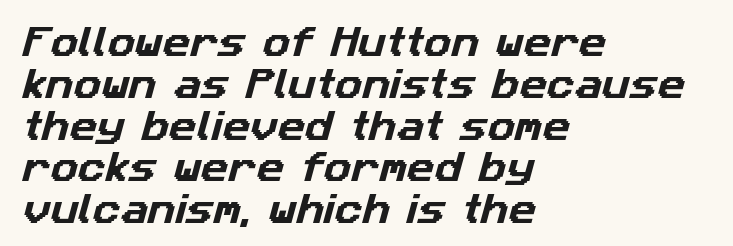
The image shows 34 px sans-serif type; set left-aligned, line spacing 1.23x, normal letter spacing, not underlined; low stroke contrast and a medium x-height.
